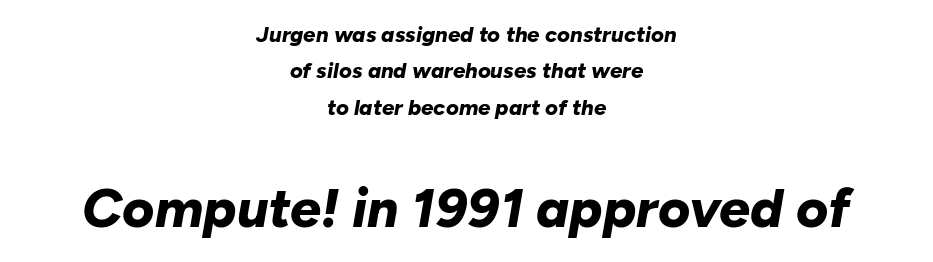
{"italic": "yes", "lean": "right", "slant_degrees": 10, "bold": "yes", "weight": "bold", "width": "normal", "stroke_contrast": "low", "x_height": "medium", "monospaced": "no", "underline": "no", "align": "center", "line_spacing": "normal", "line_spacing_ratio": 1.65, "letter_spacing": "normal", "letter_spacing_em": 0.0, "larger_block": "second", "size_ratio": 2.5, "glyph_px": 55}
